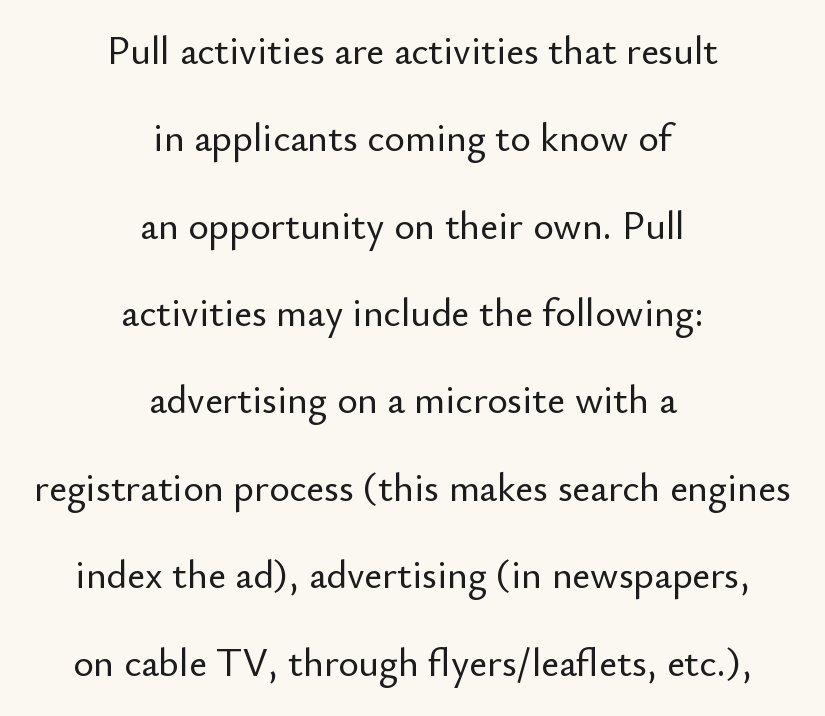
The glyphs are unaccompanied by any horizontal stroke below them. Is this a fixed-width face? No — the glyphs have proportional, varying widths. Regarding leading, the lines here are spaced well apart. The font family rendered here belongs to the sans-serif group. The face used here is rendered with its standard letterfit. Caption: multi-line text, centered on the measure.
